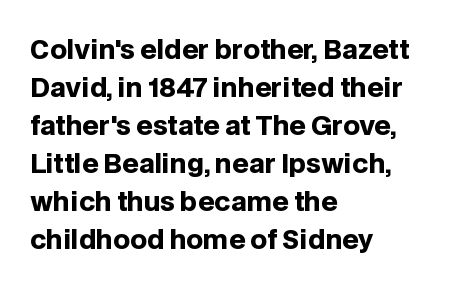
Q: Is the text bold? A: Yes.
Q: Is the text italic (slanted)? A: No, it is upright.
Q: Is the text underlined? A: No.
Q: How is the paragraph aligned? A: Left-aligned.
Q: Is the spacing between letters normal or unusually wide? A: Normal.
Q: Is the spacing between lines tight, normal or loose? A: Normal.
